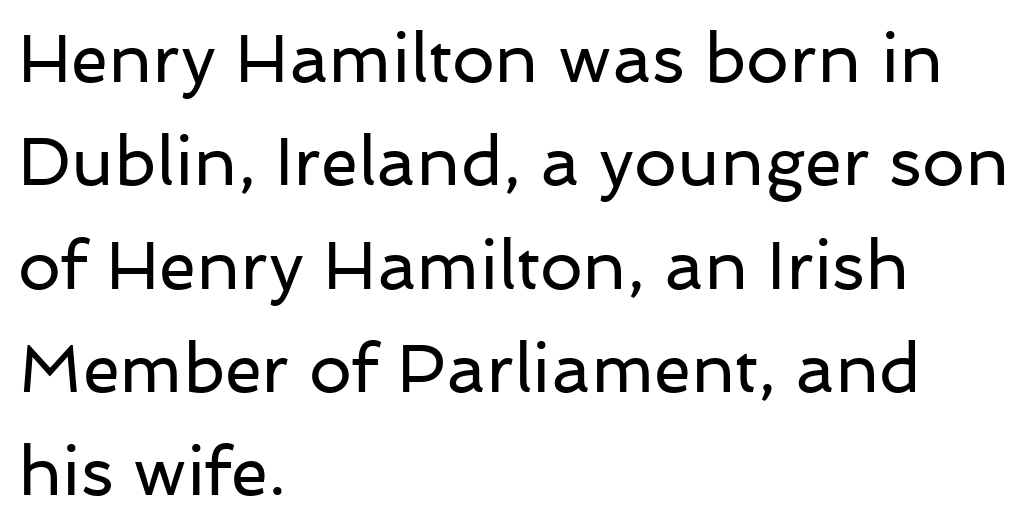
Q: Is the text bold? A: No.
Q: Is the text italic (slanted)? A: No, it is upright.
Q: Is the typeface a serif or a sans-serif typeface? A: Sans-serif.
Q: Is the text underlined? A: No.
Q: How is the paragraph aligned? A: Left-aligned.
Q: Is the spacing between letters normal or unusually wide? A: Normal.
Q: Is the spacing between lines tight, normal or loose? A: Normal.
Q: Width (condensed, normal, or wide)? A: Normal.
Q: Stroke contrast? A: Low.
Q: x-height? A: Medium.
Q: Monospaced? A: No.
